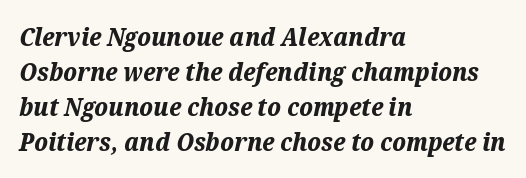
Teacher's note: observe the even left margin — that is flush-left alignment. A clean baseline with only descenders dipping below it. The lettering tilts uniformly, giving the passage an italic look. Leading matches the norm, producing a regular column. Strokes here are thick enough to call this a true bold. You could call the tracking neutral — neither tight nor loose.
